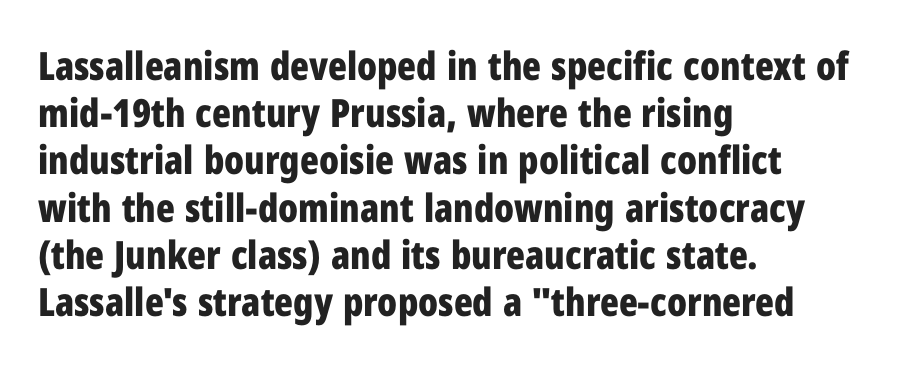
The image shows 39 px bold, condensed sans-serif type, upright; set left-aligned, line spacing 1.21x, normal letter spacing, not underlined; low stroke contrast and a medium x-height.
